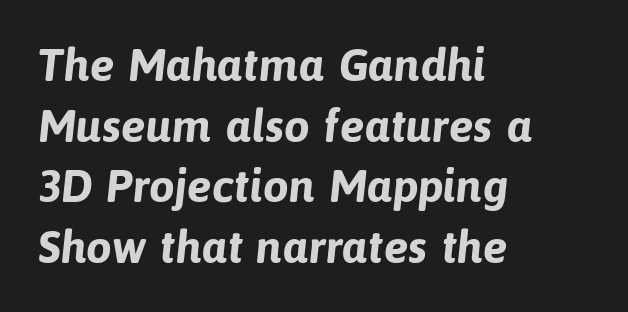
Typographically, this falls in the sans-serif category. This sample is left-justified, so line endings fall wherever the words run out. Each letter keeps its own natural width here, so spacing adapts to shape. Line spacing here is normal. The sample has been set heavy, in full bold. Honestly, there is no underline to notice here at all.
